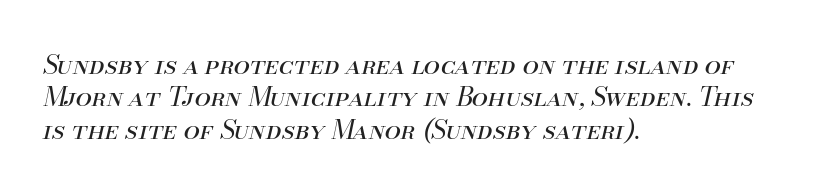
{"italic": "yes", "lean": "right", "slant_degrees": 13, "bold": "no", "underline": "no", "align": "left", "line_spacing": "normal", "line_spacing_ratio": 1.25, "letter_spacing": "normal", "letter_spacing_em": 0.0, "glyph_px": 26}
